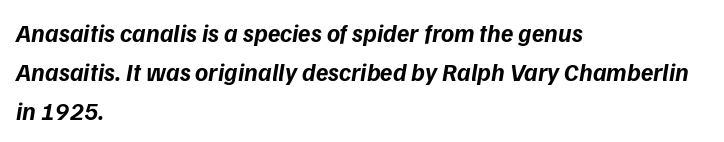
Q: Is the text bold? A: Yes.
Q: Is the text underlined? A: No.
Q: How is the paragraph aligned? A: Left-aligned.
Q: Is the spacing between letters normal or unusually wide? A: Normal.
Q: Is the spacing between lines tight, normal or loose? A: Normal.
